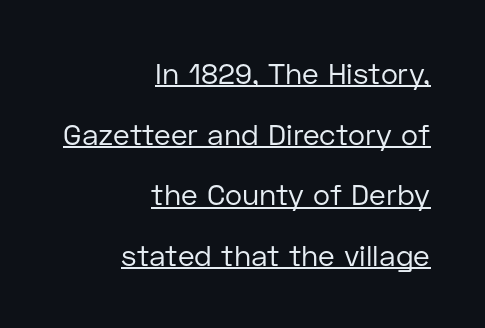
{"serif": "no", "italic": "no", "bold": "no", "weight": "regular", "width": "normal", "stroke_contrast": "low", "x_height": "medium", "monospaced": "no", "underline": "yes", "align": "right", "line_spacing": "loose", "line_spacing_ratio": 2.09, "letter_spacing": "normal", "letter_spacing_em": 0.0, "glyph_px": 29}
